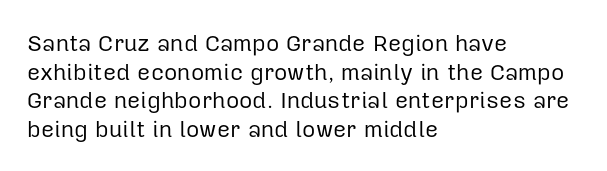
{"italic": "no", "bold": "no", "underline": "no", "align": "left", "line_spacing_ratio": 1.24, "letter_spacing": "normal", "letter_spacing_em": 0.0, "glyph_px": 23}
